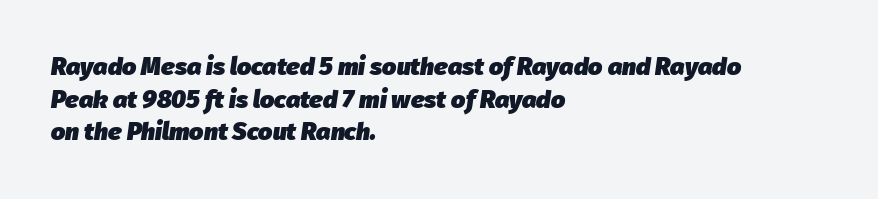
Q: Is the text bold? A: Yes.
Q: Is the text italic (slanted)? A: Yes, it leans right by about 8 degrees.
Q: Is the text underlined? A: No.
Q: How is the paragraph aligned? A: Left-aligned.
Q: Is the spacing between letters normal or unusually wide? A: Normal.
Q: Is the spacing between lines tight, normal or loose? A: Normal.
